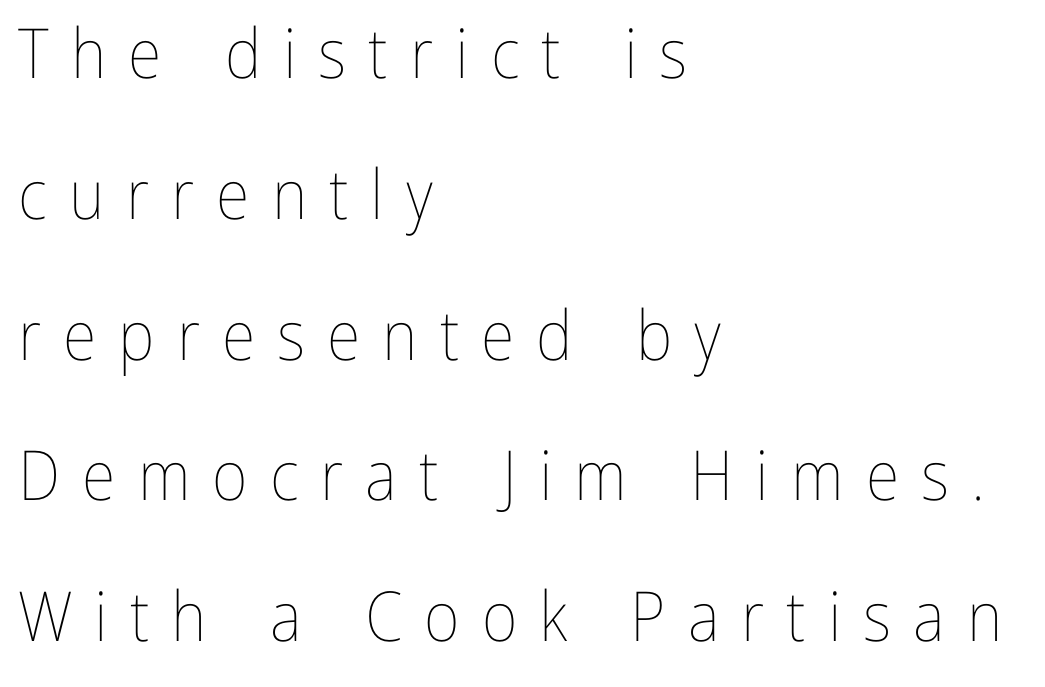
The image shows 69 px thin, condensed type, upright; set left-aligned, loose line spacing (2.04x), unusually wide letter spacing (+0.32 em), not underlined; low stroke contrast and a medium x-height.
